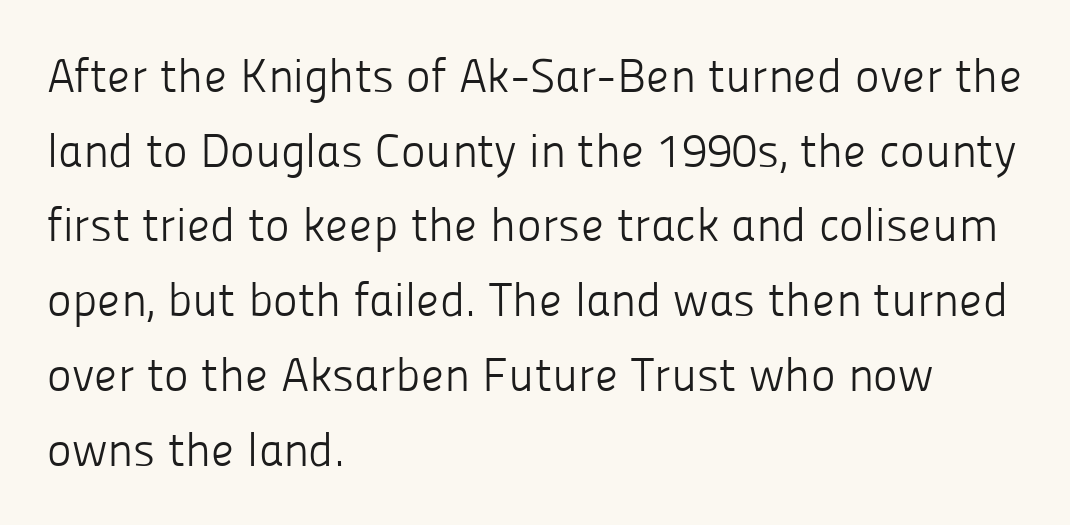
The image shows 47 px light sans-serif type, upright; set left-aligned, normal line spacing (1.59x), normal letter spacing, not underlined; low stroke contrast and a medium x-height.
